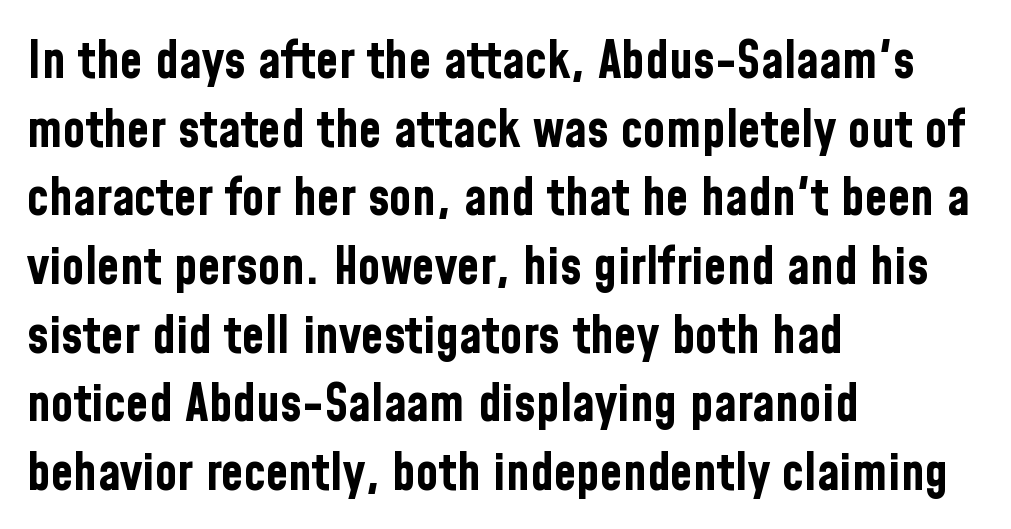
Q: Is the text bold? A: Yes.
Q: Is the text italic (slanted)? A: No, it is upright.
Q: Is the typeface a serif or a sans-serif typeface? A: Sans-serif.
Q: Is the text underlined? A: No.
Q: How is the paragraph aligned? A: Left-aligned.
Q: Is the spacing between letters normal or unusually wide? A: Normal.
Q: Is the spacing between lines tight, normal or loose? A: Normal.
Q: Width (condensed, normal, or wide)? A: Condensed.
Q: Stroke contrast? A: Low.
Q: x-height? A: Medium.
Q: Monospaced? A: No.
